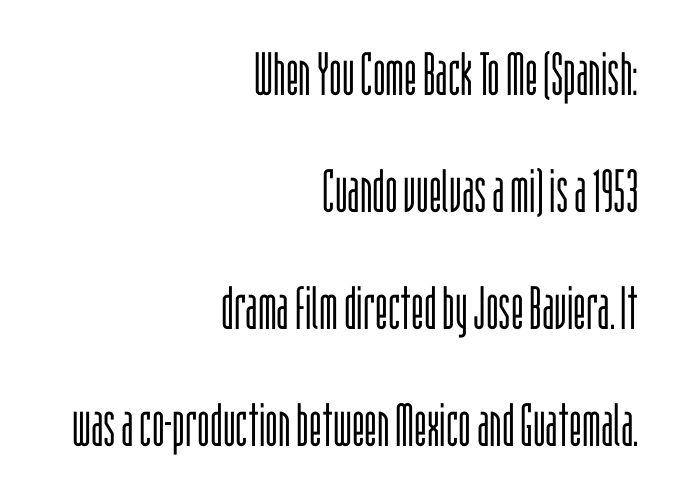
The image shows 60 px light, condensed sans-serif type, upright; set right-aligned, loose line spacing (1.95x), normal letter spacing, not underlined; low stroke contrast and a large x-height.
